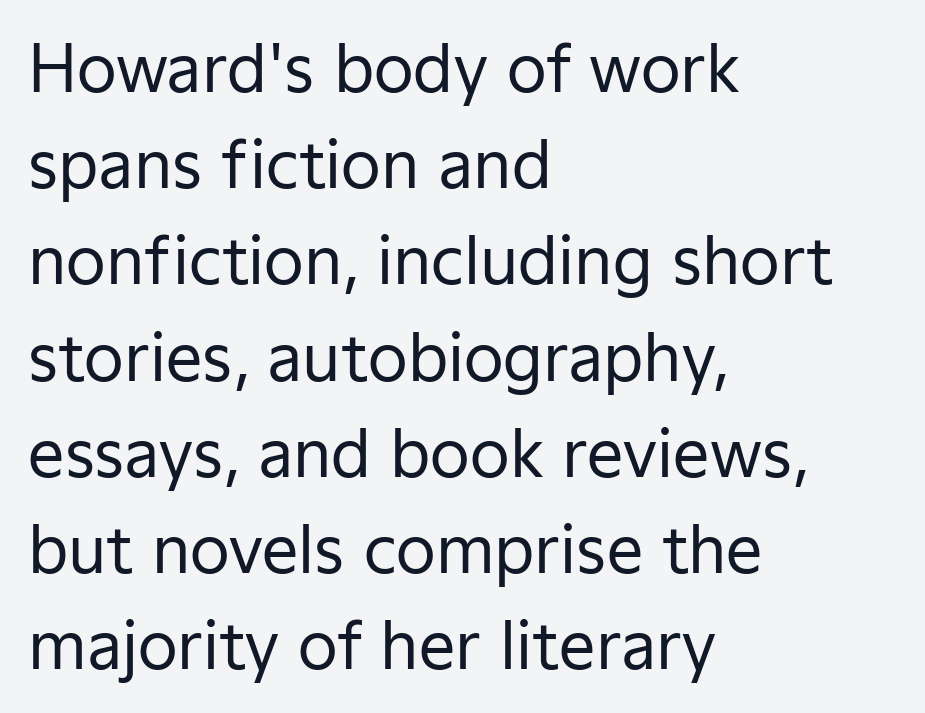
Q: Is the text bold? A: No.
Q: Is the text italic (slanted)? A: No, it is upright.
Q: Is the typeface a serif or a sans-serif typeface? A: Sans-serif.
Q: Is the text underlined? A: No.
Q: How is the paragraph aligned? A: Left-aligned.
Q: Is the spacing between letters normal or unusually wide? A: Normal.
Q: Is the spacing between lines tight, normal or loose? A: Normal.
Q: Width (condensed, normal, or wide)? A: Normal.
Q: Stroke contrast? A: Low.
Q: x-height? A: Medium.
Q: Monospaced? A: No.
